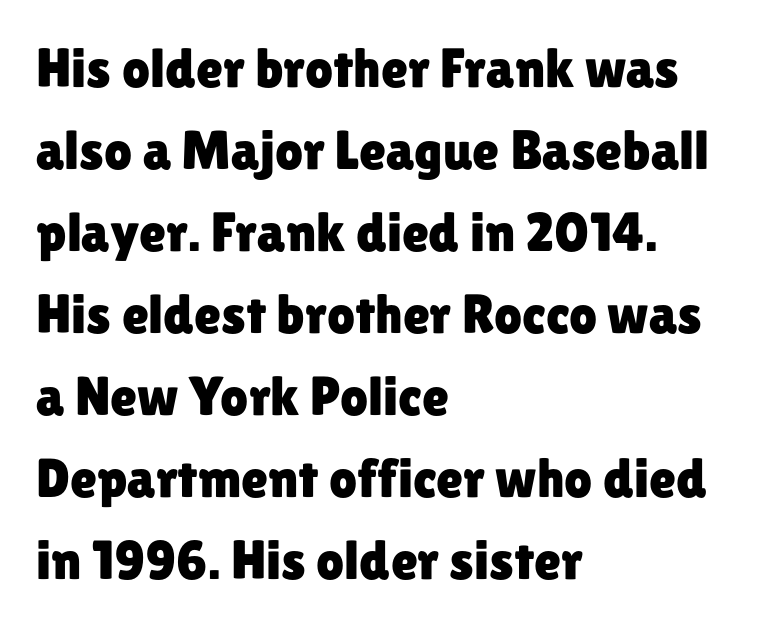
Q: Is the text italic (slanted)? A: No, it is upright.
Q: Is the typeface a serif or a sans-serif typeface? A: Sans-serif.
Q: Is the text underlined? A: No.
Q: How is the paragraph aligned? A: Left-aligned.
Q: Is the spacing between letters normal or unusually wide? A: Normal.
Q: Is the spacing between lines tight, normal or loose? A: Normal.
Q: Width (condensed, normal, or wide)? A: Normal.
Q: Stroke contrast? A: Low.
Q: x-height? A: Medium.
Q: Monospaced? A: No.
